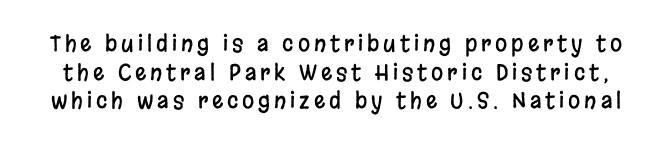
Words float on clear page, feet unadorned. Ascenders rise straight up at ninety degrees. One glance says typical: line gaps are just what's usual.
